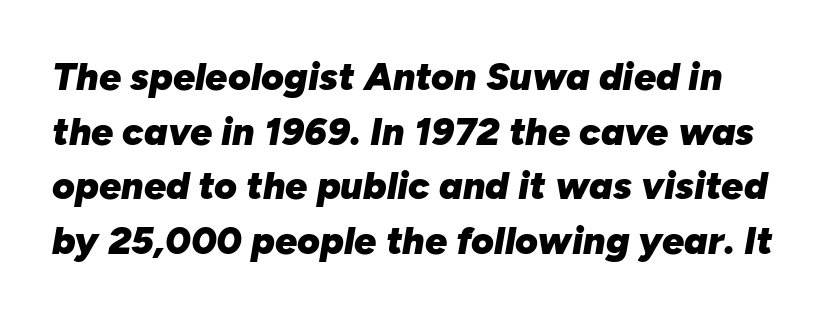
The image shows 39 px heavy type, italic (leaning right); set normal line spacing (1.4x), normal letter spacing, not underlined; low stroke contrast and a medium x-height.
